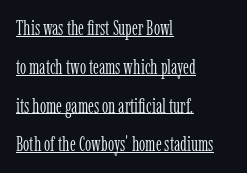
The image shows 20 px text type, upright; set left-aligned, loose line spacing (1.94x), normal letter spacing, underlined.
